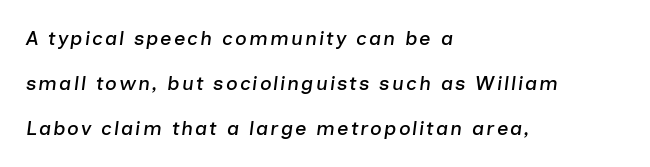
Q: Is the text italic (slanted)? A: Yes, it leans right by about 7 degrees.
Q: Is the text underlined? A: No.
Q: How is the paragraph aligned? A: Left-aligned.
Q: Is the spacing between lines tight, normal or loose? A: Loose.
